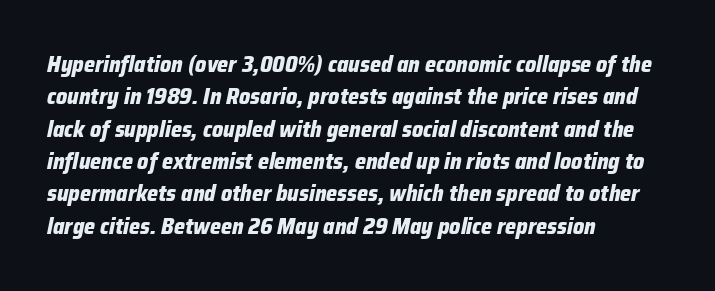
The text block is weighted toward the left margin, trailing off unevenly rightward. Observe the lean: these are italic letterforms. The strip under each line holds only bare page. What weight is shown? A full bold with thick strokes. The type is set solid horizontally, with unmodified tracking. The designer left line spacing at the default.
